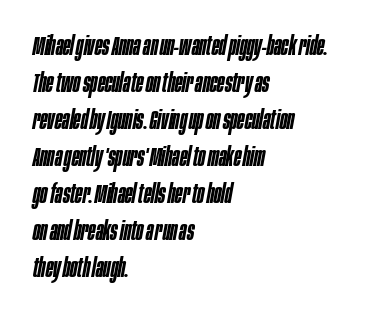
Q: Is the text bold? A: Semi-bold.
Q: Is the text italic (slanted)? A: Yes, it leans right by about 10 degrees.
Q: Is the text underlined? A: No.
Q: How is the paragraph aligned? A: Left-aligned.
Q: Is the spacing between letters normal or unusually wide? A: Normal.
Q: Is the spacing between lines tight, normal or loose? A: Normal.
